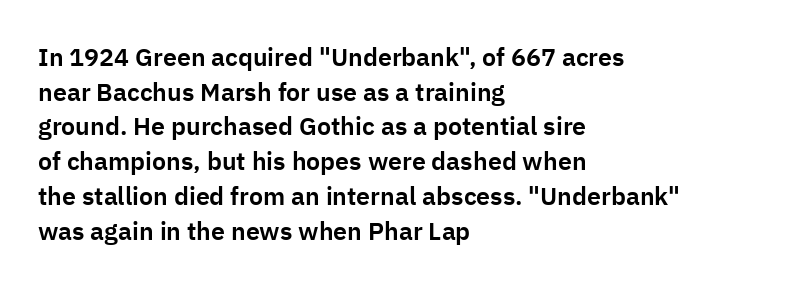
The image shows 25 px text type, upright; set left-aligned, normal line spacing (1.39x), normal letter spacing, not underlined.
